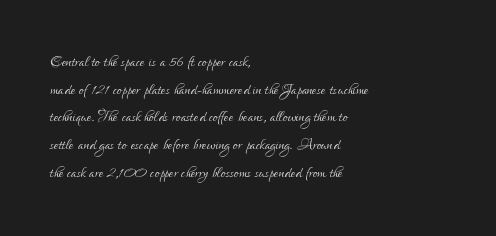
{"bold": "no", "underline": "no", "align": "left", "line_spacing": "normal", "line_spacing_ratio": 1.32, "letter_spacing": "normal", "letter_spacing_em": 0.0, "glyph_px": 21}
